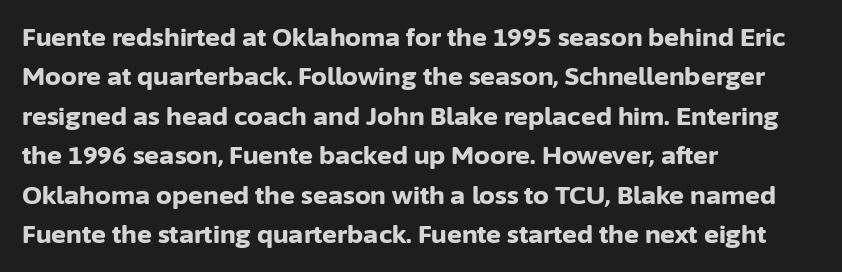
The image shows 25 px bold type, upright; set left-aligned, normal line spacing (1.58x), normal letter spacing, not underlined.
